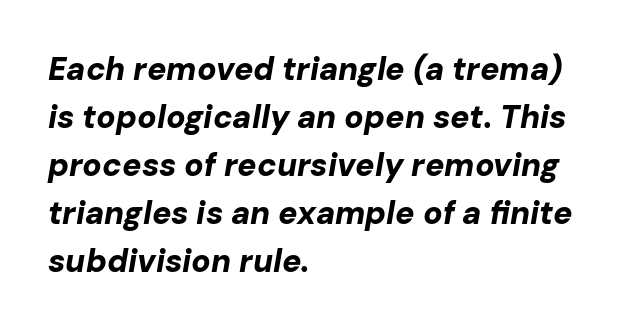
The image shows 32 px bold type, italic (leaning right); set left-aligned, normal line spacing (1.5x), normal letter spacing, not underlined; low stroke contrast and a medium x-height.
